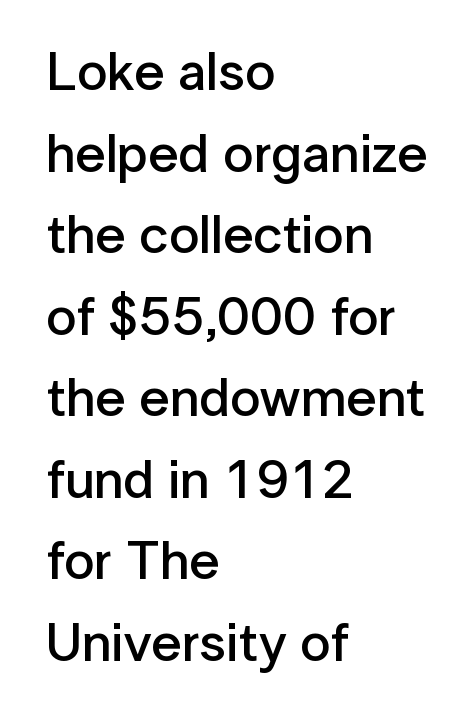
Q: Is the text bold? A: Semi-bold.
Q: Is the text italic (slanted)? A: No, it is upright.
Q: Is the typeface a serif or a sans-serif typeface? A: Sans-serif.
Q: Is the text underlined? A: No.
Q: How is the paragraph aligned? A: Left-aligned.
Q: Is the spacing between letters normal or unusually wide? A: Normal.
Q: Is the spacing between lines tight, normal or loose? A: Normal.
Q: Width (condensed, normal, or wide)? A: Normal.
Q: Stroke contrast? A: Low.
Q: x-height? A: Medium.
Q: Monospaced? A: No.
